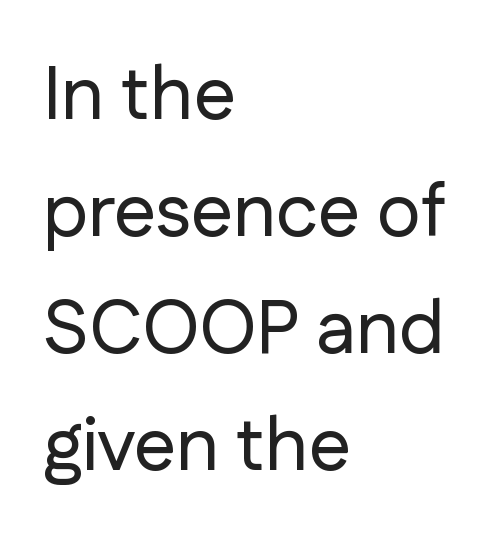
The image shows 75 px sans-serif type, upright; set left-aligned, normal line spacing (1.56x), normal letter spacing, not underlined; low stroke contrast and a medium x-height.
